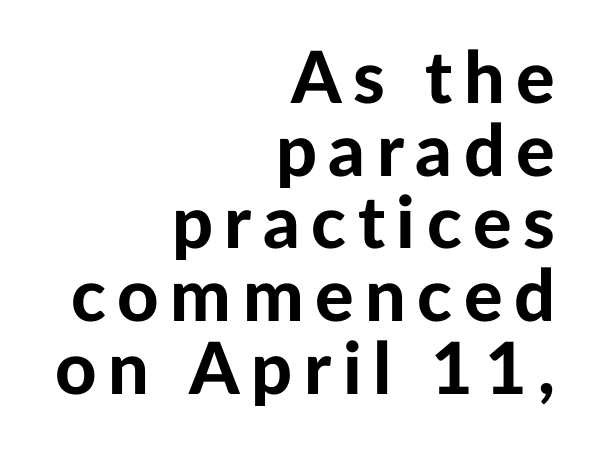
Q: Is the text bold? A: Yes.
Q: Is the text italic (slanted)? A: No, it is upright.
Q: Is the typeface a serif or a sans-serif typeface? A: Sans-serif.
Q: Is the text underlined? A: No.
Q: How is the paragraph aligned? A: Right-aligned.
Q: Is the spacing between lines tight, normal or loose? A: Tight.
Q: Width (condensed, normal, or wide)? A: Normal.
Q: Stroke contrast? A: Low.
Q: x-height? A: Medium.
Q: Monospaced? A: No.
